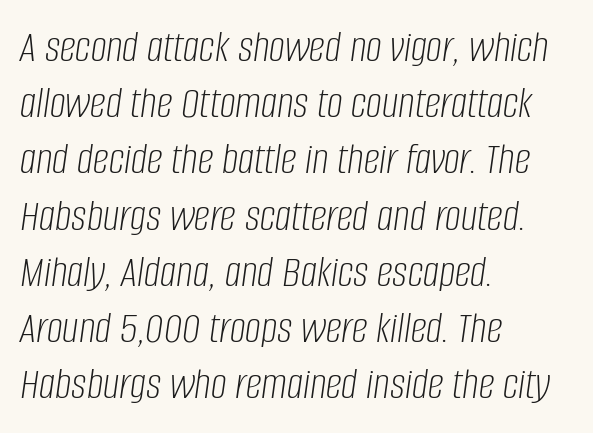
Glance below the letters and you will spot only blank space. The face used here is proportionally spaced, like ordinary book or web type. The font sits on the lighter half of the weight spectrum, regular included. The rendering anchors every line to the left-hand side. One glance says typical: line gaps are just what's usual.
